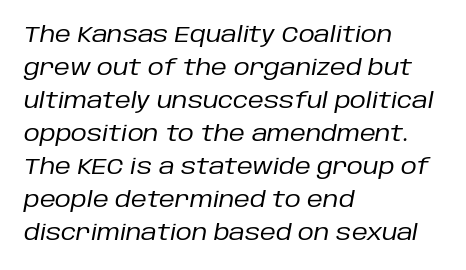
Q: Is the text bold? A: No.
Q: Is the text italic (slanted)? A: Yes, it leans right by about 10 degrees.
Q: Is the text underlined? A: No.
Q: How is the paragraph aligned? A: Left-aligned.
Q: Is the spacing between letters normal or unusually wide? A: Normal.
Q: Is the spacing between lines tight, normal or loose? A: Normal.
